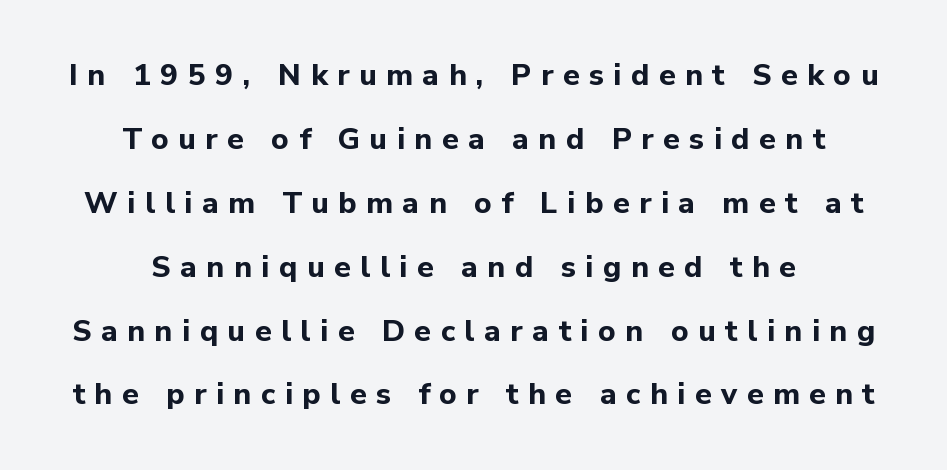
Q: Is the text bold? A: Yes.
Q: Is the text italic (slanted)? A: No, it is upright.
Q: Is the typeface a serif or a sans-serif typeface? A: Sans-serif.
Q: Is the text underlined? A: No.
Q: How is the paragraph aligned? A: Centered.
Q: Is the spacing between letters normal or unusually wide? A: Unusually wide.
Q: Is the spacing between lines tight, normal or loose? A: Loose.
Q: Width (condensed, normal, or wide)? A: Normal.
Q: Stroke contrast? A: Low.
Q: x-height? A: Medium.
Q: Monospaced? A: No.
